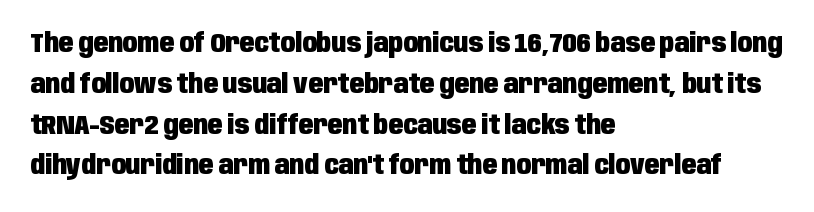
{"italic": "no", "bold": "yes", "underline": "no", "align": "left", "line_spacing": "normal", "line_spacing_ratio": 1.51, "letter_spacing": "normal", "letter_spacing_em": 0.0, "glyph_px": 27}
